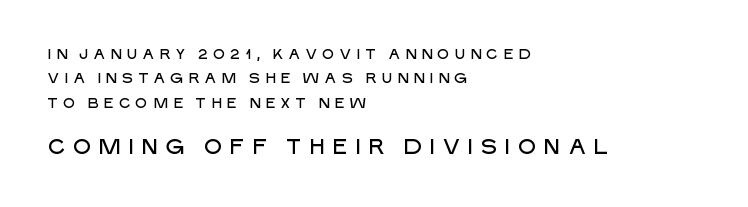
The type is letterspaced generously, with wide tracking. The words here are not underlined. Alignment: flush left. Is there any slant? The stems are plumb. Block two is the big one; block one sits smaller above it.
